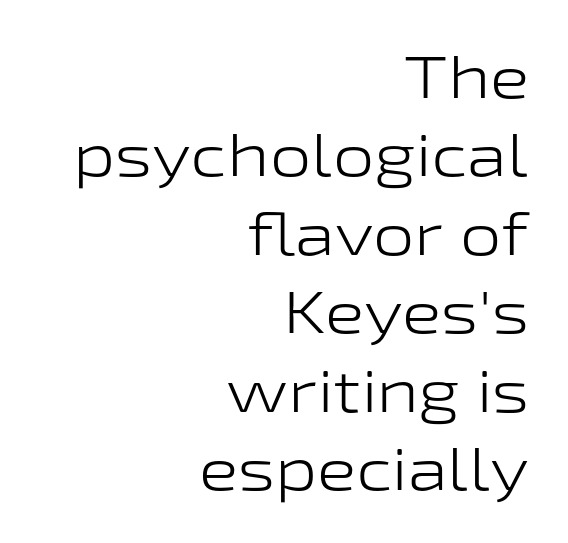
The letters stand straight up with perfectly vertical stems. Character widths vary here, with narrow letters taking less room than wide ones. Horizontally, the lines are justified to the trailing edge only. Does extra space separate the letters? No, they use regular spacing. Unbolded letterforms with no extra heft. Nothing sits at the stroke ends, so this counts as sans-serif.
